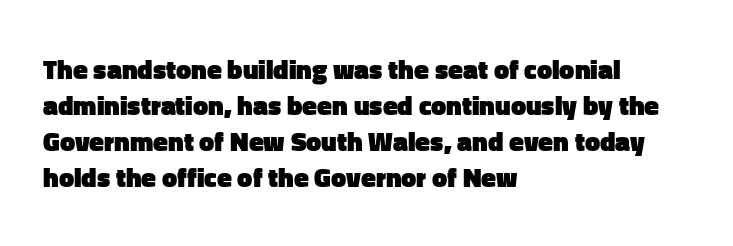
{"italic": "no", "bold": "yes", "underline": "no", "align": "left", "line_spacing": "normal", "line_spacing_ratio": 1.33, "letter_spacing": "normal", "letter_spacing_em": 0.0, "glyph_px": 27}
